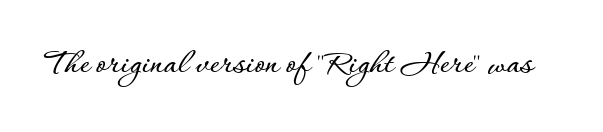
Glance below the letters and you will spot only blank space. The passage shown is typed in a proportional face where columns would drift. The type is set solid horizontally, with unmodified tracking.
